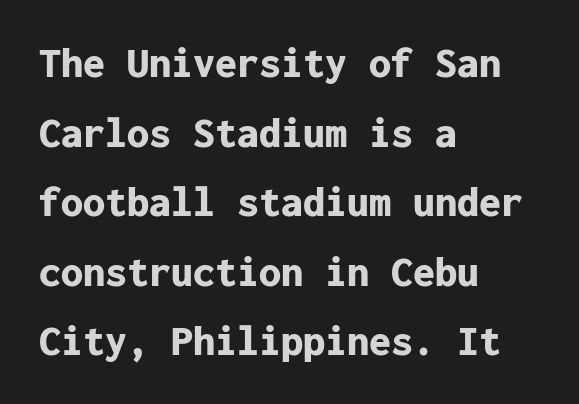
{"serif": "no", "italic": "no", "bold": "yes", "weight": "bold", "width": "normal", "stroke_contrast": "low", "x_height": "medium", "monospaced": "yes", "underline": "no", "align": "left", "line_spacing": "normal", "line_spacing_ratio": 1.58, "letter_spacing": "normal", "letter_spacing_em": 0.0, "glyph_px": 44}
